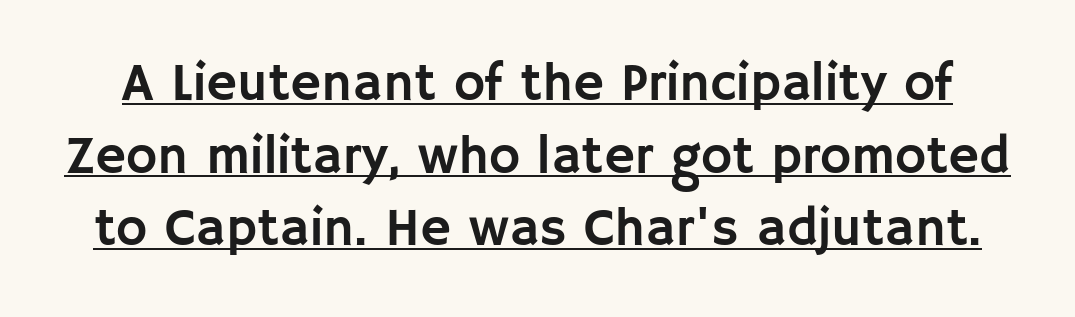
Every stem runs plumb, perpendicular to the baseline. Letter spacing: default. A baseline rule has been typeset under these characters. Serif or sans? Sans — the stroke terminals are bare. The passage shown is typed in a proportional face where columns would drift. Rows of type keep a routine distance in the vertical direction.
